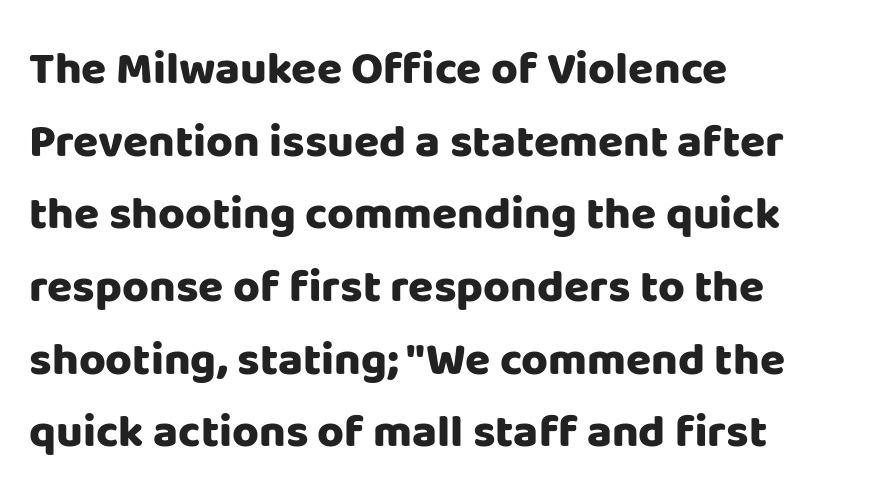
The image shows 46 px heavy sans-serif type, upright; set left-aligned, normal line spacing (1.58x), normal letter spacing, not underlined; low stroke contrast and a large x-height.
